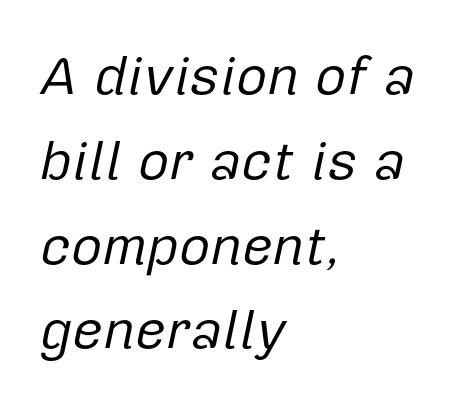
The image shows 54 px regular-weight type, italic (leaning right); set left-aligned, normal line spacing (1.57x), normal letter spacing, not underlined; low stroke contrast and a medium x-height.
